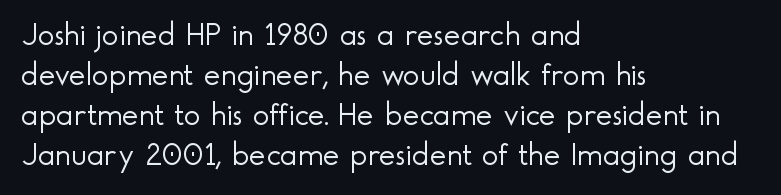
This is not heavy type; no bold has been used. Default kerning and tracking; the words read as compact shapes. The specimen omits any rule beneath the text block's lines. These lines sit exactly where default settings would place them. Proportional: the letters do not fall into vertical columns. Is the block centered? No — it sits flush against the left margin.
